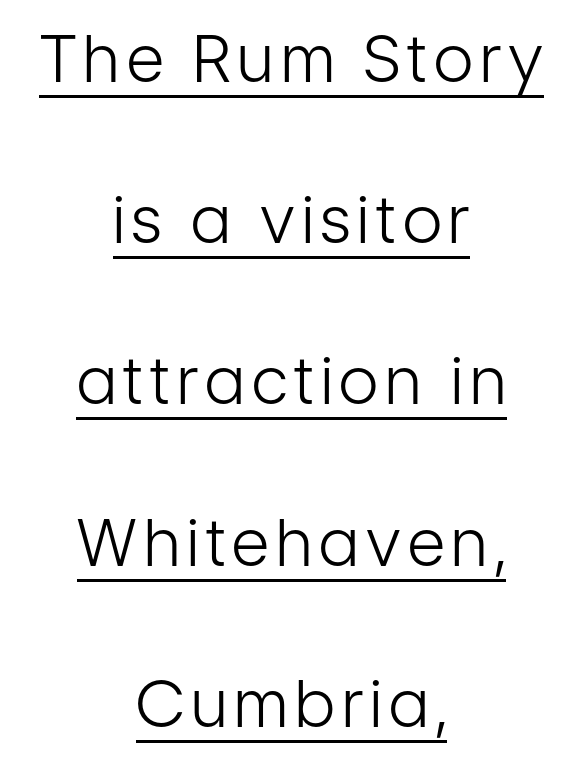
Students, observe: this is what heavily led, spacious text looks like. When letters stand straight like this, we call the style roman or upright. The passage shown is typed in a proportional face where columns would drift. Grotesque or geometric, the face here clearly has no serifs. The rendered words wear a rule along their underside.
